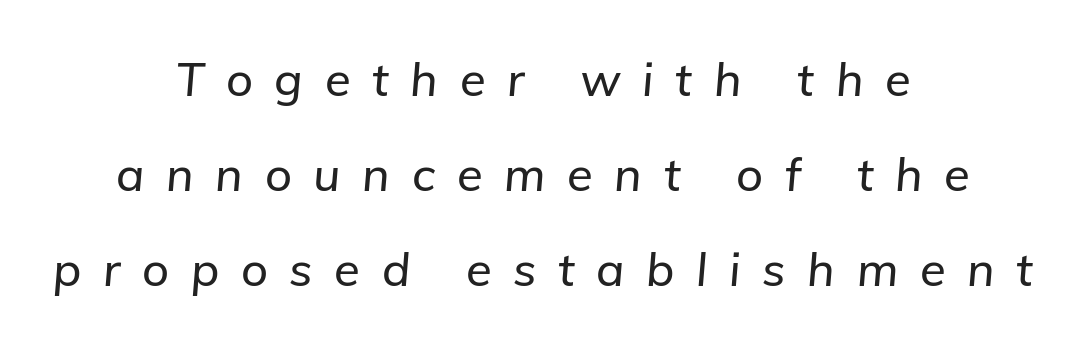
{"italic": "yes", "lean": "right", "slant_degrees": 5, "width": "normal", "stroke_contrast": "low", "x_height": "medium", "monospaced": "no", "underline": "no", "align": "center", "line_spacing": "loose", "line_spacing_ratio": 2.02, "letter_spacing": "wide", "letter_spacing_em": 0.46, "glyph_px": 47}
